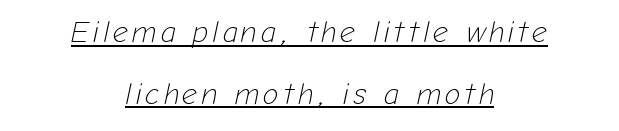
Q: Is the text bold? A: No.
Q: Is the text italic (slanted)? A: Yes, it leans right by about 12 degrees.
Q: Is the text underlined? A: Yes.
Q: How is the paragraph aligned? A: Centered.
Q: Is the spacing between lines tight, normal or loose? A: Loose.
Q: Width (condensed, normal, or wide)? A: Normal.
Q: Stroke contrast? A: Low.
Q: x-height? A: Medium.
Q: Monospaced? A: No.
